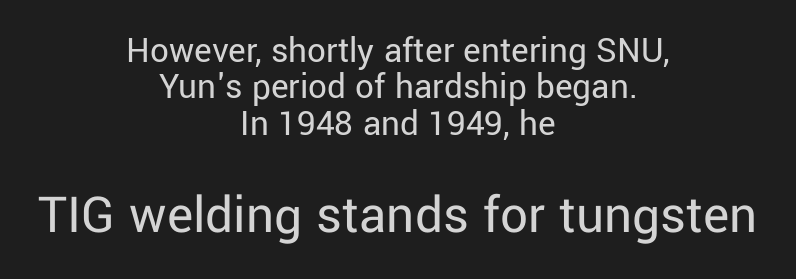
The image shows 55 px regular-weight sans-serif type, upright; set centered, tight line spacing (0.98x), normal letter spacing, not underlined; the second (bottom) block is 1.49x larger; low stroke contrast and a medium x-height.
